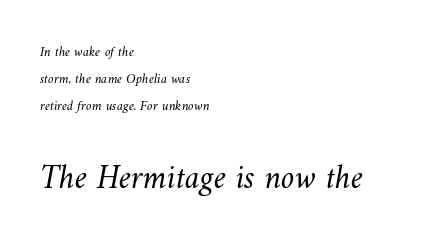
Q: Is the text bold? A: No.
Q: Is the text underlined? A: No.
Q: How is the paragraph aligned? A: Left-aligned.
Q: Is the spacing between letters normal or unusually wide? A: Normal.
Q: Is the spacing between lines tight, normal or loose? A: Loose.
Q: Which block of text is set in a larger size, the first (top) or the second (bottom)? A: The second (bottom) one.
Q: Width (condensed, normal, or wide)? A: Normal.
Q: Stroke contrast? A: Medium.
Q: x-height? A: Small.
Q: Monospaced? A: No.
